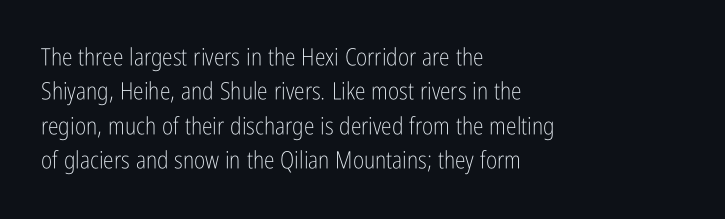
Q: Is the text bold? A: No.
Q: Is the text italic (slanted)? A: No, it is upright.
Q: Is the text underlined? A: No.
Q: How is the paragraph aligned? A: Left-aligned.
Q: Is the spacing between letters normal or unusually wide? A: Normal.
Q: Is the spacing between lines tight, normal or loose? A: Normal.
